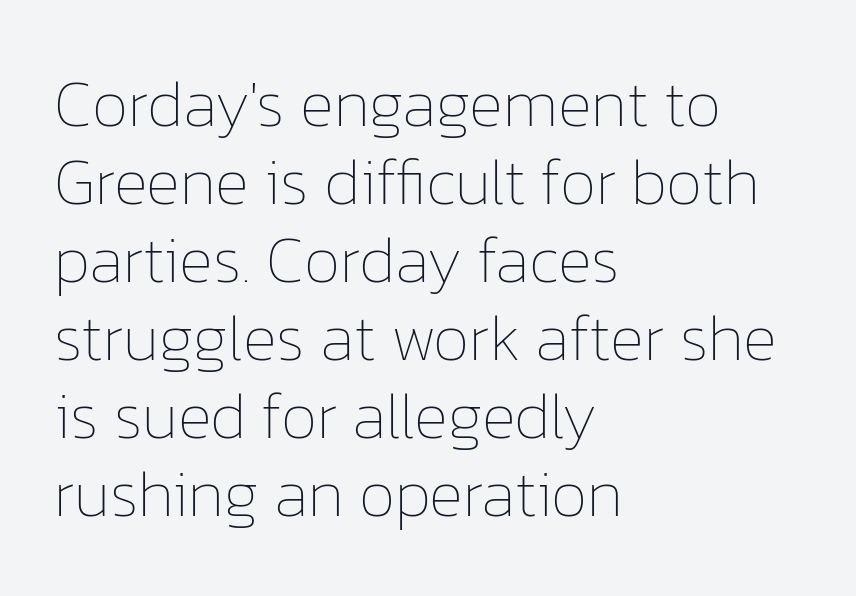
The image shows 65 px thin type, upright; set left-aligned, line spacing 1.2x, normal letter spacing, not underlined; low stroke contrast and a medium x-height.
